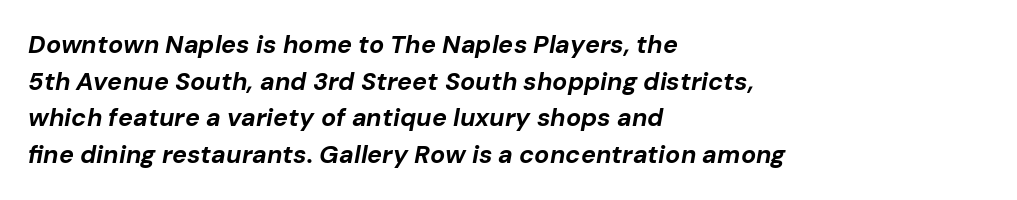
Q: Is the text bold? A: Yes.
Q: Is the text italic (slanted)? A: Yes, it leans right by about 10 degrees.
Q: Is the text underlined? A: No.
Q: How is the paragraph aligned? A: Left-aligned.
Q: Is the spacing between letters normal or unusually wide? A: Normal.
Q: Is the spacing between lines tight, normal or loose? A: Normal.
